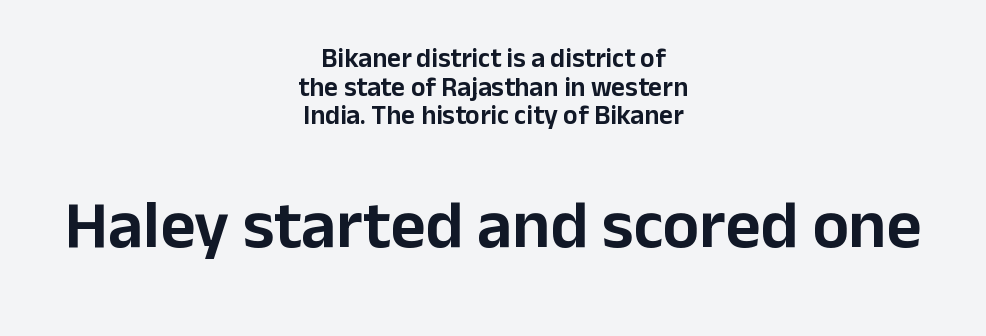
The image shows 68 px sans-serif type, upright; set centered, tight line spacing (1.06x), normal letter spacing, not underlined; the second (bottom) block is 2.52x larger; low stroke contrast and a medium x-height.
